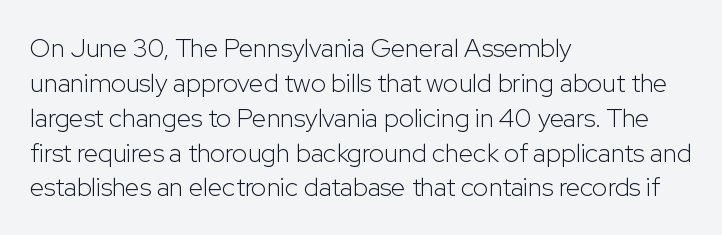
The image shows 26 px text type, upright; set left-aligned, normal line spacing (1.34x), normal letter spacing, not underlined.
